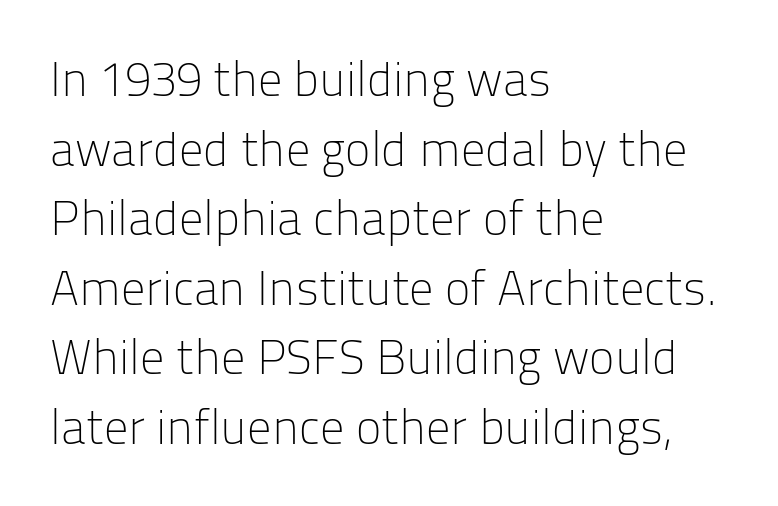
Honestly, there is no underline to notice here at all. Short and long lines alike share a common starting point at left. This sample uses an upright cut, with every glyph sitting square on the baseline. Students, note that the glyphs here touch the page at normal intervals.
